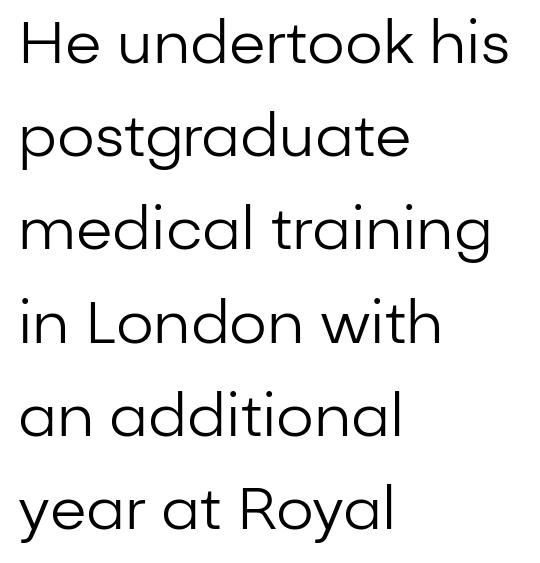
{"serif": "no", "italic": "no", "bold": "no", "weight": "regular", "width": "normal", "stroke_contrast": "low", "x_height": "medium", "monospaced": "no", "underline": "no", "align": "left", "line_spacing": "normal", "line_spacing_ratio": 1.58, "letter_spacing": "normal", "letter_spacing_em": 0.0, "glyph_px": 59}
